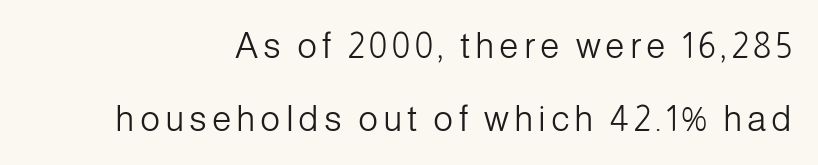
Q: Is the text bold? A: No.
Q: Is the text italic (slanted)? A: No, it is upright.
Q: Is the typeface a serif or a sans-serif typeface? A: Sans-serif.
Q: Is the text underlined? A: No.
Q: Is the spacing between lines tight, normal or loose? A: Loose.
Q: Width (condensed, normal, or wide)? A: Normal.
Q: Stroke contrast? A: Low.
Q: x-height? A: Medium.
Q: Monospaced? A: No.
